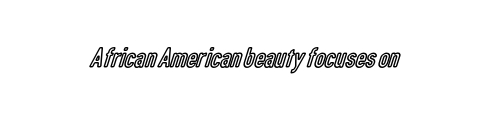
{"width": "condensed", "x_height": "medium", "monospaced": "no", "underline": "no", "letter_spacing": "normal", "letter_spacing_em": 0.0, "glyph_px": 29}
